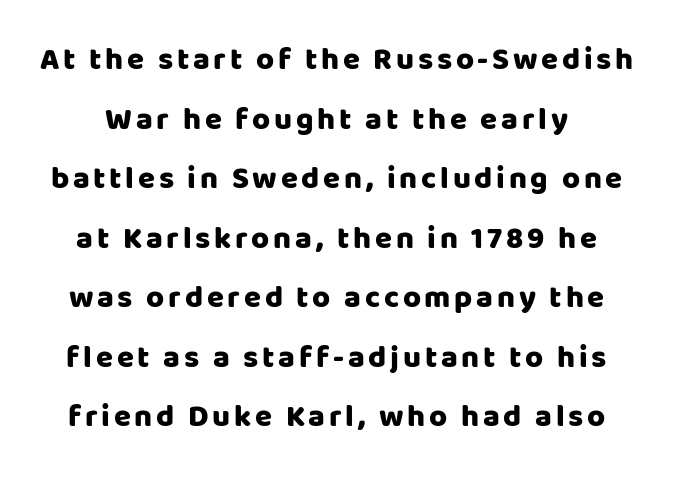
{"serif": "no", "italic": "no", "width": "normal", "stroke_contrast": "low", "x_height": "large", "monospaced": "no", "underline": "no", "line_spacing": "loose", "line_spacing_ratio": 1.92, "glyph_px": 31}
